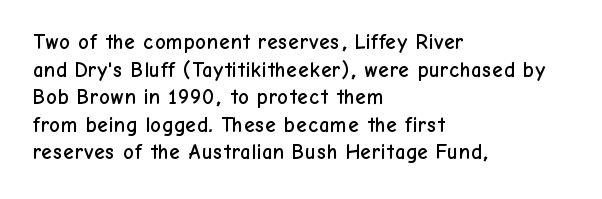
{"italic": "no", "underline": "no", "align": "left", "line_spacing": "normal", "line_spacing_ratio": 1.31, "letter_spacing": "normal", "letter_spacing_em": 0.0, "glyph_px": 21}
